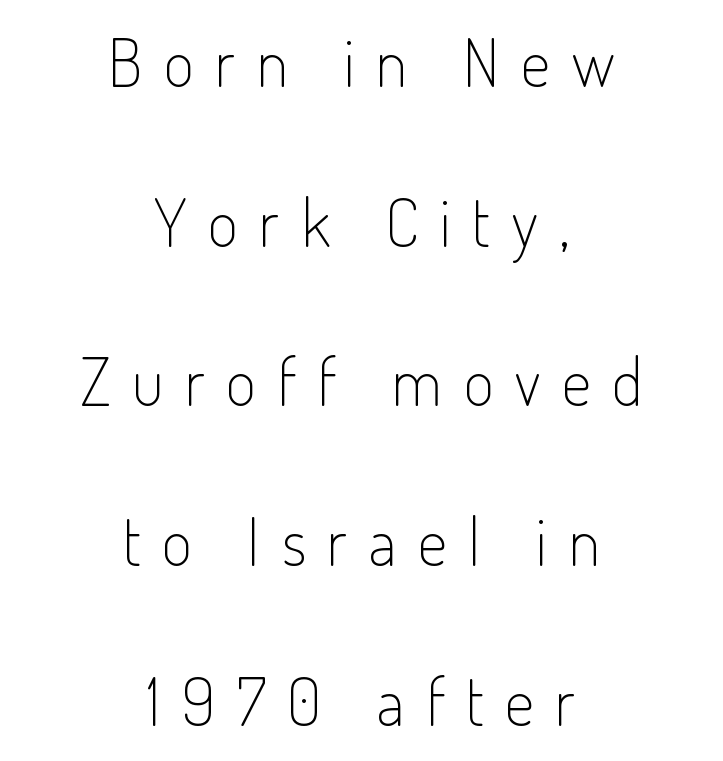
The image shows 66 px light, condensed sans-serif type, upright; set centered, loose line spacing (2.42x), unusually wide letter spacing (+0.32 em), not underlined; low stroke contrast and a small x-height.
